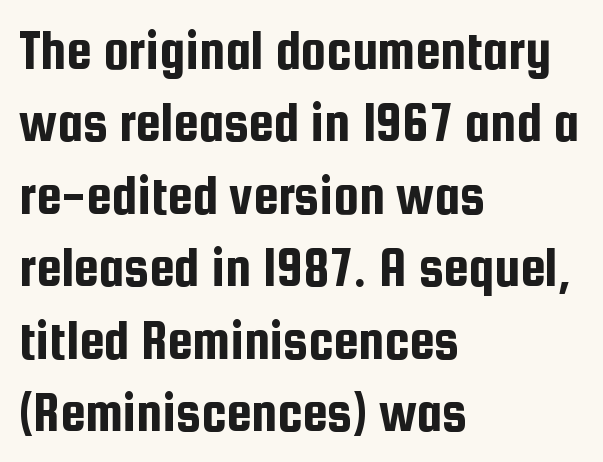
The axis of the letterforms is exactly vertical. These lines are rendered in a variable-pitch font. Unlike a traditional serif, this face leaves its strokes unadorned. Each word holds together tightly as a unit, with standard inter-letter gaps. Rule under the text: the space is simply empty.
